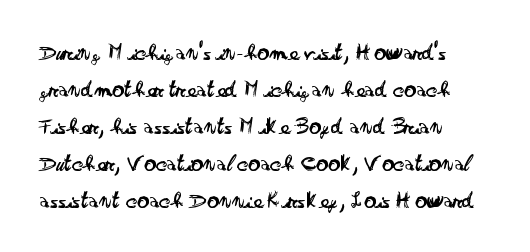
Vertical strokes here are truly vertical. Every row of glyphs begins at an identical x-position on the left. Between one letter and the next there's only the usual sliver of space. Only glyphs here, with clear space below each row.
